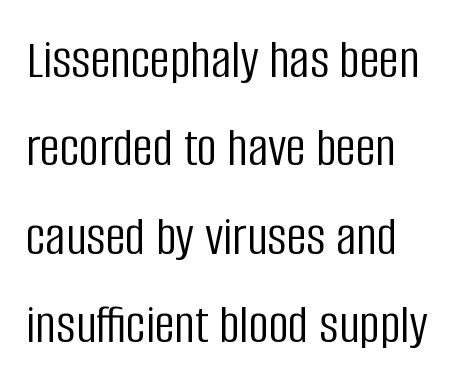
Q: Is the text bold? A: No.
Q: Is the text italic (slanted)? A: No, it is upright.
Q: Is the typeface a serif or a sans-serif typeface? A: Sans-serif.
Q: Is the text underlined? A: No.
Q: Is the spacing between letters normal or unusually wide? A: Normal.
Q: Is the spacing between lines tight, normal or loose? A: Normal.
Q: Width (condensed, normal, or wide)? A: Condensed.
Q: Stroke contrast? A: Low.
Q: x-height? A: Large.
Q: Monospaced? A: No.
